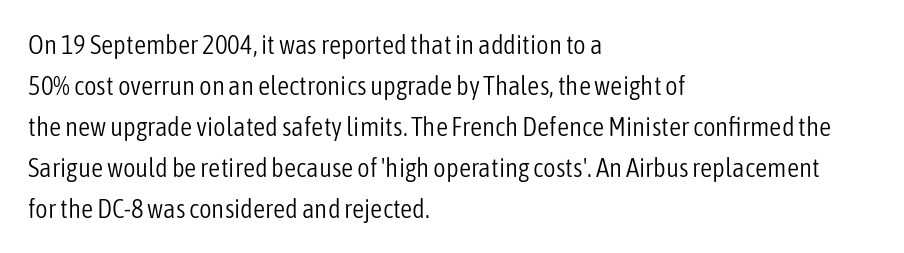
On a weight scale, this lands at 450 or below. The passage shown has conventional tracking throughout. A normal amount of white space separates one row of letters from the next. The rag falls on the right side of this text block.
